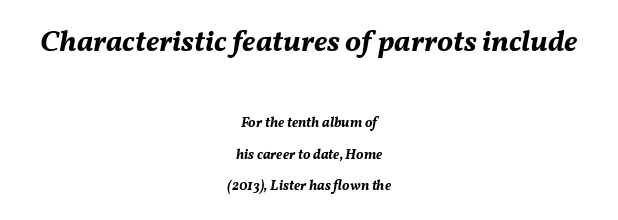
The image shows 30 px bold type, italic (leaning right); set centered, loose line spacing (2.25x), normal letter spacing, not underlined; the first (top) block is 2.14x larger; medium stroke contrast and a medium x-height.
